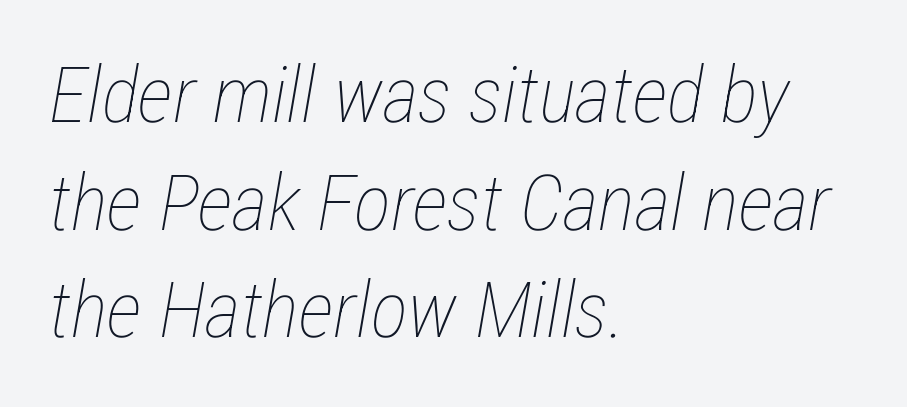
The image shows 78 px thin, condensed type, italic (leaning right); set left-aligned, normal line spacing (1.38x), normal letter spacing, not underlined; low stroke contrast and a medium x-height.
